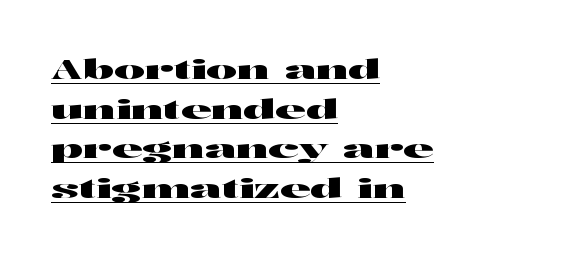
Caption: lettering with a line underneath. Vertical strokes here are truly vertical. The lines are quadded left. Successive baselines arrive at the customary interval. How are the letters spaced? Ordinarily, with no added tracking.
